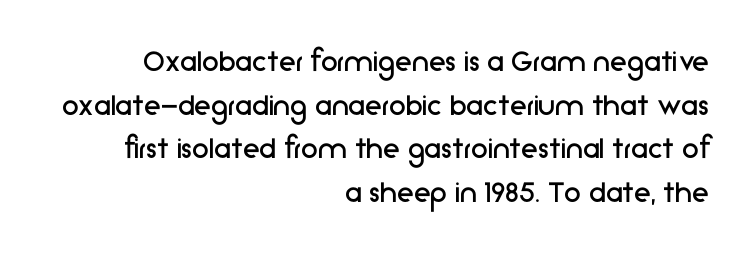
This rendering uses right alignment, leaving the left contour irregular. Looks like regular typesetting: each glyph gets only the width it needs. A sans-serif font was chosen for this passage. Quick note: interline space is typical.
